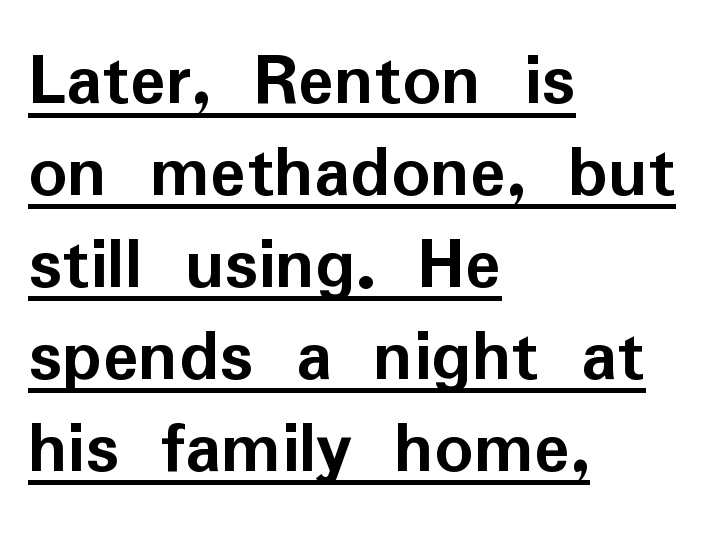
Q: Is the text bold? A: Yes.
Q: Is the text italic (slanted)? A: No, it is upright.
Q: Is the typeface a serif or a sans-serif typeface? A: Sans-serif.
Q: Is the text underlined? A: Yes.
Q: How is the paragraph aligned? A: Left-aligned.
Q: Is the spacing between letters normal or unusually wide? A: Normal.
Q: Width (condensed, normal, or wide)? A: Normal.
Q: Stroke contrast? A: Low.
Q: x-height? A: Medium.
Q: Monospaced? A: No.
